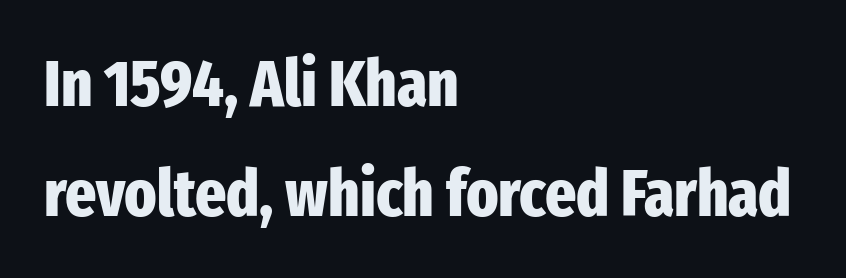
Q: Is the text bold? A: Yes.
Q: Is the text italic (slanted)? A: No, it is upright.
Q: Is the typeface a serif or a sans-serif typeface? A: Sans-serif.
Q: Is the text underlined? A: No.
Q: How is the paragraph aligned? A: Left-aligned.
Q: Is the spacing between letters normal or unusually wide? A: Normal.
Q: Is the spacing between lines tight, normal or loose? A: Normal.
Q: Width (condensed, normal, or wide)? A: Condensed.
Q: Stroke contrast? A: Low.
Q: x-height? A: Medium.
Q: Monospaced? A: No.
